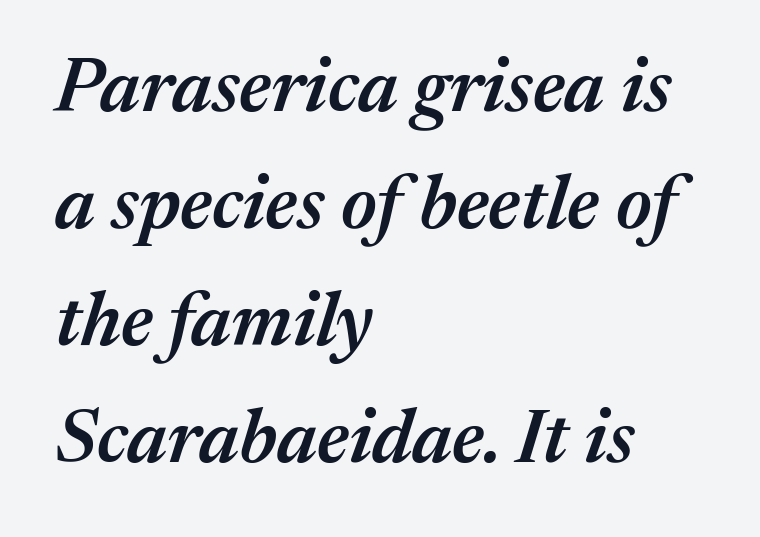
The image shows 75 px semibold type, italic (leaning right); set left-aligned, normal line spacing (1.56x), normal letter spacing, not underlined; medium stroke contrast and a medium x-height.
